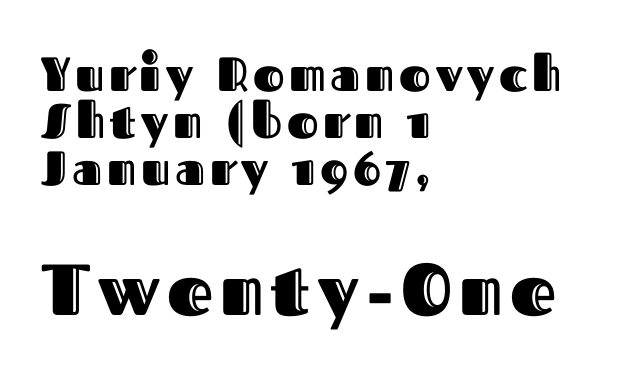
Q: Is the text italic (slanted)? A: No, it is upright.
Q: Is the text underlined? A: No.
Q: How is the paragraph aligned? A: Left-aligned.
Q: Is the spacing between lines tight, normal or loose? A: Tight.
Q: Which block of text is set in a larger size, the first (top) or the second (bottom)? A: The second (bottom) one.
Q: Width (condensed, normal, or wide)? A: Normal.
Q: x-height? A: Medium.
Q: Monospaced? A: No.
